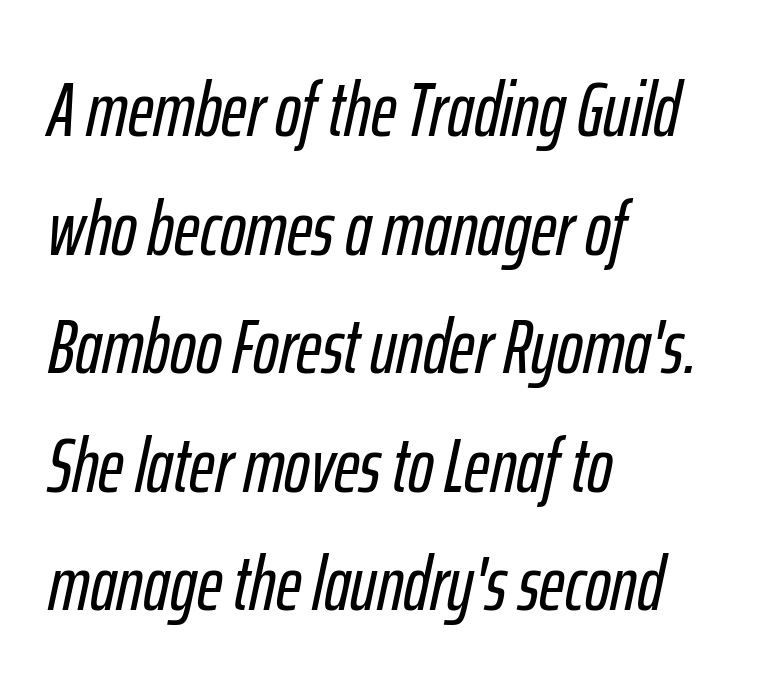
Q: Is the text italic (slanted)? A: Yes, it leans right by about 12 degrees.
Q: Is the text underlined? A: No.
Q: How is the paragraph aligned? A: Left-aligned.
Q: Is the spacing between letters normal or unusually wide? A: Normal.
Q: Is the spacing between lines tight, normal or loose? A: Normal.
Q: Width (condensed, normal, or wide)? A: Condensed.
Q: Stroke contrast? A: Low.
Q: x-height? A: Medium.
Q: Monospaced? A: No.
